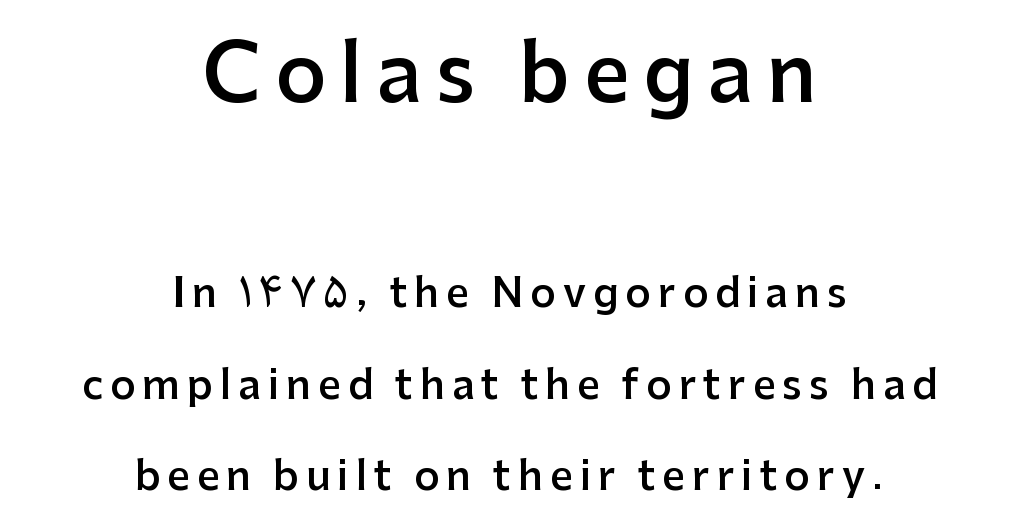
The image shows 80 px semibold sans-serif type, upright; set centered, loose line spacing (2.29x), not underlined; the first (top) block is 2.0x larger; low stroke contrast and a medium x-height.
